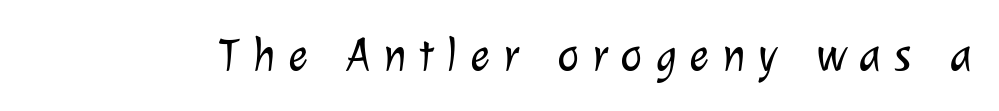
The image shows 47 px light sans-serif type; set unusually wide letter spacing (+0.27 em), not underlined; low stroke contrast and a medium x-height.
